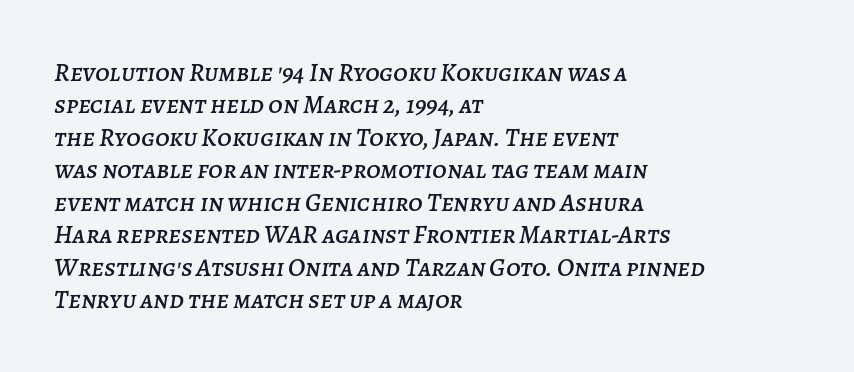
The image shows 26 px text type, italic (leaning right); set left-aligned, normal line spacing (1.25x), normal letter spacing, not underlined.
